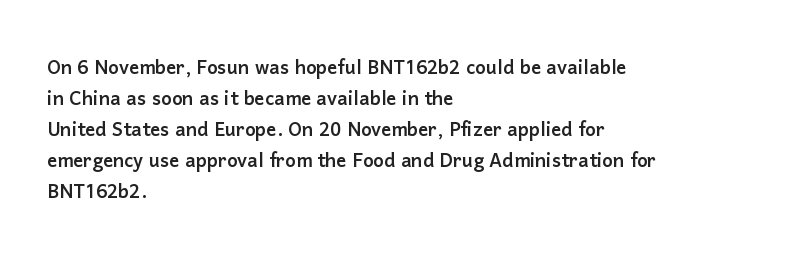
The image shows 25 px text type, upright; set left-aligned, line spacing 1.24x, normal letter spacing, not underlined.
